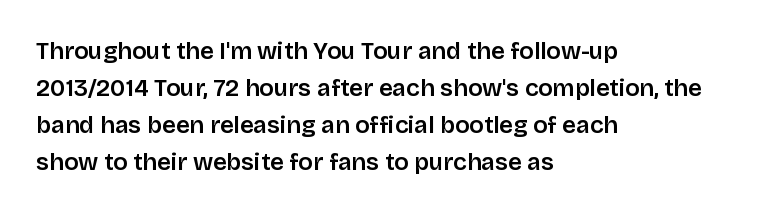
{"italic": "no", "underline": "no", "align": "left", "line_spacing": "normal", "line_spacing_ratio": 1.54, "letter_spacing": "normal", "letter_spacing_em": 0.0, "glyph_px": 24}
